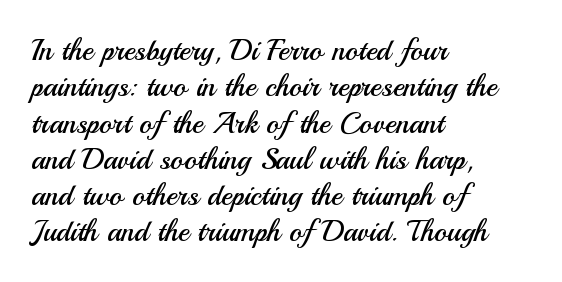
The image shows 30 px regular-weight sans-serif type; set left-aligned, line spacing 1.21x, normal letter spacing, not underlined; medium stroke contrast and a small x-height.
